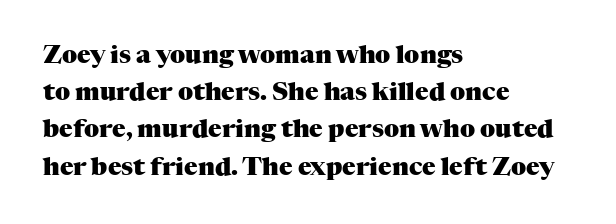
The image shows 25 px bold type, upright; set left-aligned, normal line spacing (1.49x), normal letter spacing, not underlined.
